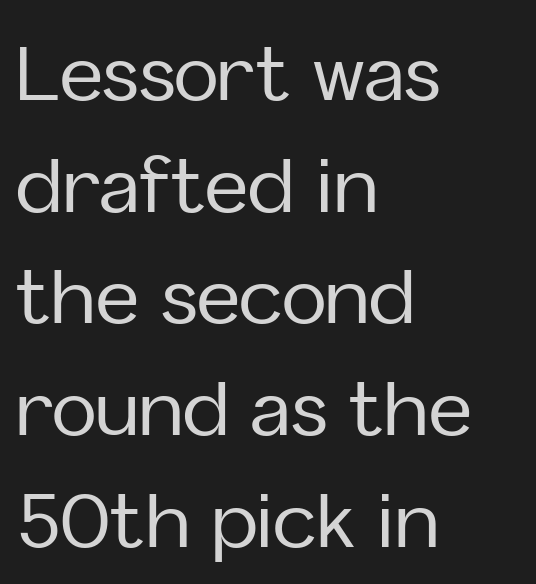
Q: Is the text italic (slanted)? A: No, it is upright.
Q: Is the typeface a serif or a sans-serif typeface? A: Sans-serif.
Q: Is the text underlined? A: No.
Q: How is the paragraph aligned? A: Left-aligned.
Q: Is the spacing between letters normal or unusually wide? A: Normal.
Q: Is the spacing between lines tight, normal or loose? A: Normal.
Q: Width (condensed, normal, or wide)? A: Normal.
Q: Stroke contrast? A: Low.
Q: x-height? A: Medium.
Q: Monospaced? A: No.
